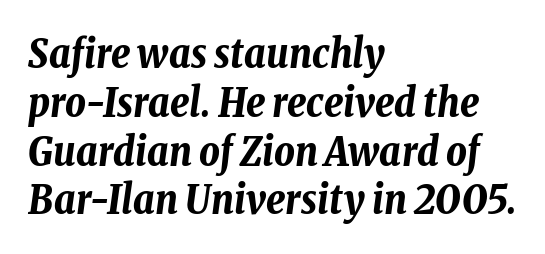
Typeset ragged right — the left edge is the straight one. Lines of text with bare space underneath. Varying glyph widths throughout — classic text-font behaviour. Characters are canted at an angle relative to the baseline's perpendicular. Standard letterfit; no display-style spreading of the glyphs. Bold? Absolutely — the strokes are thick and heavy.
